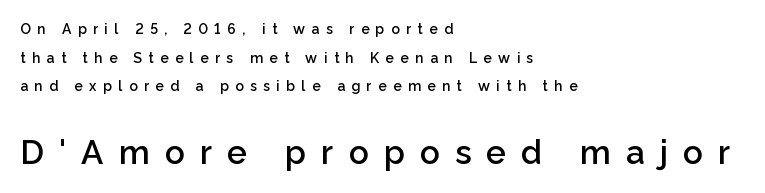
Students, note that the glyphs here are deliberately spaced far apart. Characters remain perfectly vertical along every line. Each row of text sits above clean, open space. The setting favours the left margin, as ordinary paragraphs usually do.
